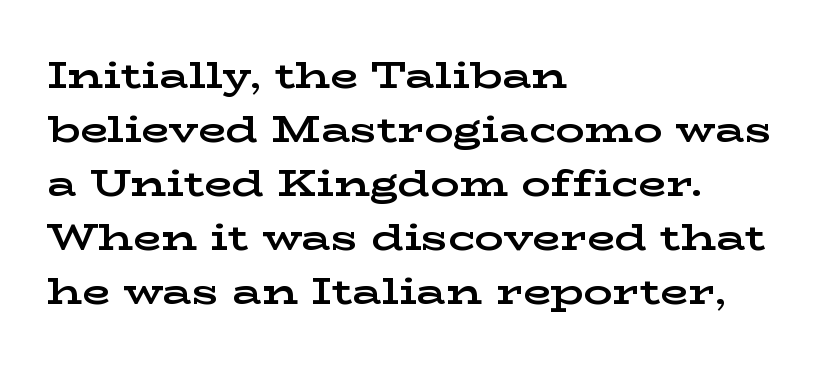
The image shows 36 px bold, wide serif type, upright; set left-aligned, normal line spacing (1.5x), normal letter spacing, not underlined; low stroke contrast and a medium x-height.
